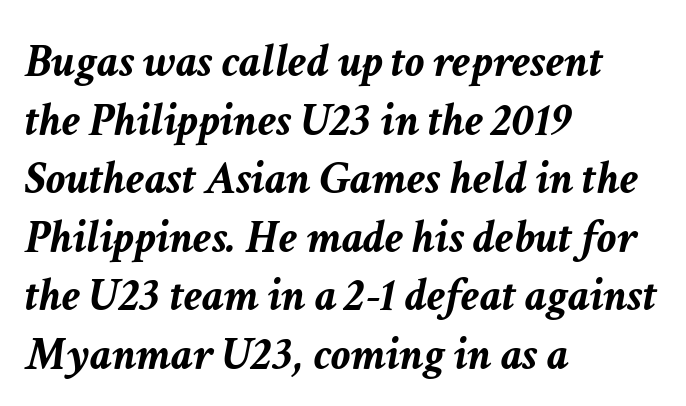
Q: Is the text bold? A: Yes.
Q: Is the text italic (slanted)? A: Yes, it leans right by about 11 degrees.
Q: Is the text underlined? A: No.
Q: How is the paragraph aligned? A: Left-aligned.
Q: Is the spacing between letters normal or unusually wide? A: Normal.
Q: Width (condensed, normal, or wide)? A: Normal.
Q: Stroke contrast? A: Low.
Q: x-height? A: Medium.
Q: Monospaced? A: No.
